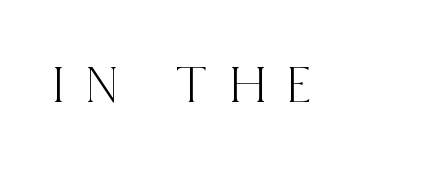
Q: Is the text italic (slanted)? A: No, it is upright.
Q: Is the typeface a serif or a sans-serif typeface? A: Serif.
Q: Is the text underlined? A: No.
Q: Is the spacing between letters normal or unusually wide? A: Unusually wide.
Q: Width (condensed, normal, or wide)? A: Condensed.
Q: x-height? A: Large.
Q: Monospaced? A: No.
